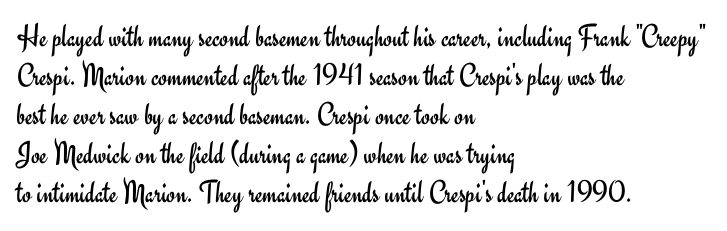
{"serif": "no", "bold": "no", "weight": "regular", "width": "normal", "stroke_contrast": "low", "x_height": "small", "monospaced": "no", "underline": "no", "align": "left", "line_spacing_ratio": 1.22, "letter_spacing": "normal", "letter_spacing_em": 0.0, "glyph_px": 32}
